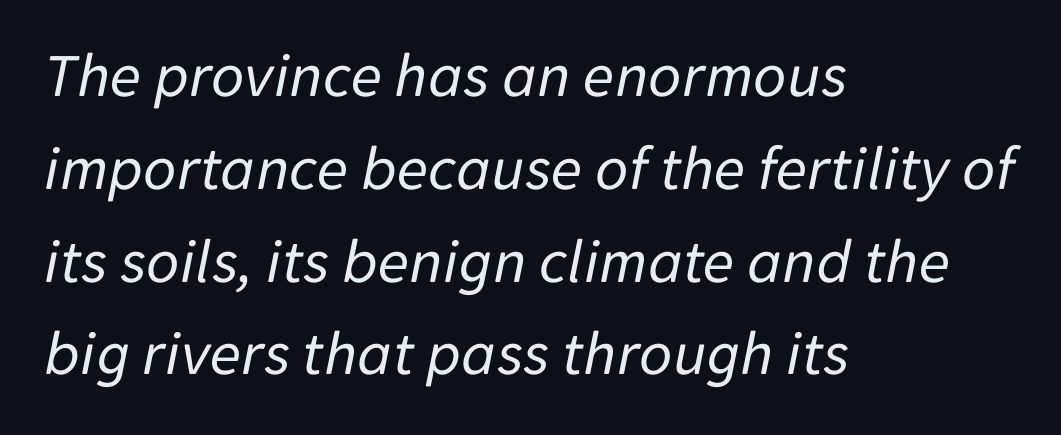
The image shows 64 px regular-weight type, italic (leaning right); set left-aligned, normal line spacing (1.45x), normal letter spacing, not underlined; low stroke contrast and a medium x-height.
